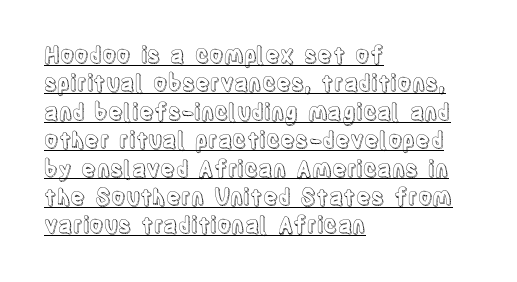
Q: Is the text italic (slanted)? A: No, it is upright.
Q: Is the text underlined? A: Yes.
Q: How is the paragraph aligned? A: Left-aligned.
Q: Is the spacing between letters normal or unusually wide? A: Normal.
Q: Is the spacing between lines tight, normal or loose? A: Normal.
